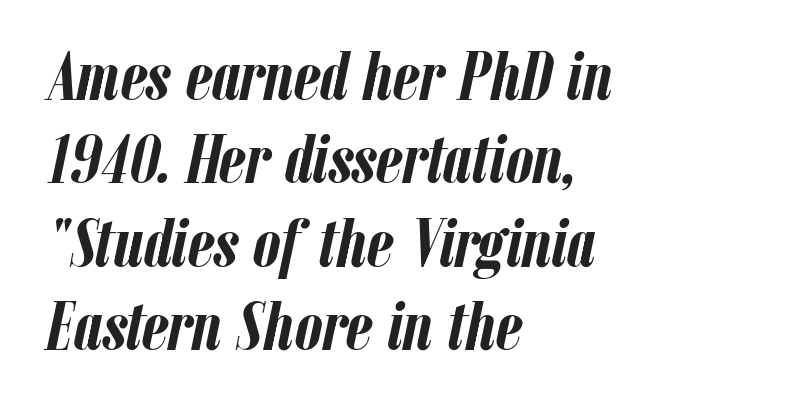
The image shows 69 px semibold, condensed type, italic (leaning right); set left-aligned, line spacing 1.21x, normal letter spacing, not underlined; low stroke contrast and a medium x-height.
